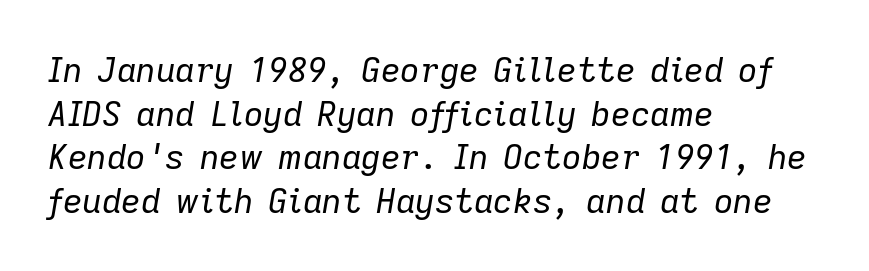
{"italic": "yes", "lean": "right", "slant_degrees": 9, "bold": "no", "weight": "regular", "width": "normal", "stroke_contrast": "low", "x_height": "medium", "monospaced": "no", "underline": "no", "align": "left", "line_spacing": "normal", "line_spacing_ratio": 1.28, "letter_spacing": "normal", "letter_spacing_em": 0.0, "glyph_px": 34}
